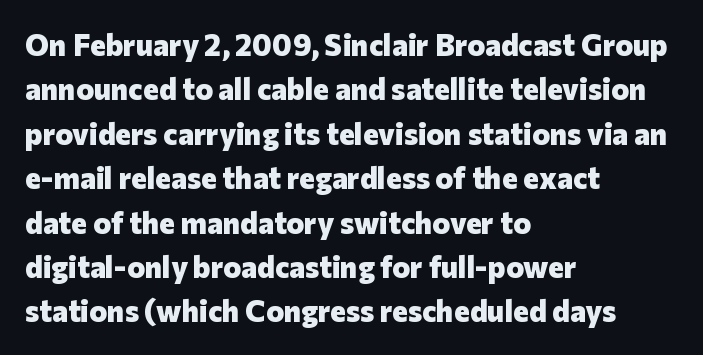
The letters are bold, with thick, heavy strokes. The passage is arranged the way most books set body copy — flush left. No extra tracking has been applied to these lines. This is sans-serif lettering, the kind often seen on screens and signage.
